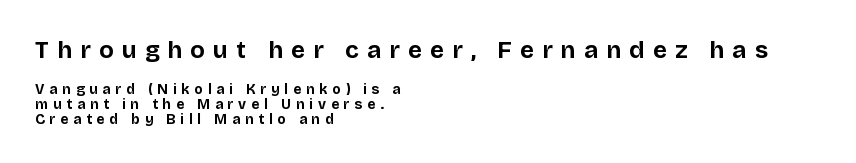
Q: Is the text bold? A: Yes.
Q: Is the text italic (slanted)? A: No, it is upright.
Q: Is the text underlined? A: No.
Q: How is the paragraph aligned? A: Left-aligned.
Q: Is the spacing between letters normal or unusually wide? A: Unusually wide.
Q: Is the spacing between lines tight, normal or loose? A: Tight.
Q: Which block of text is set in a larger size, the first (top) or the second (bottom)? A: The first (top) one.
